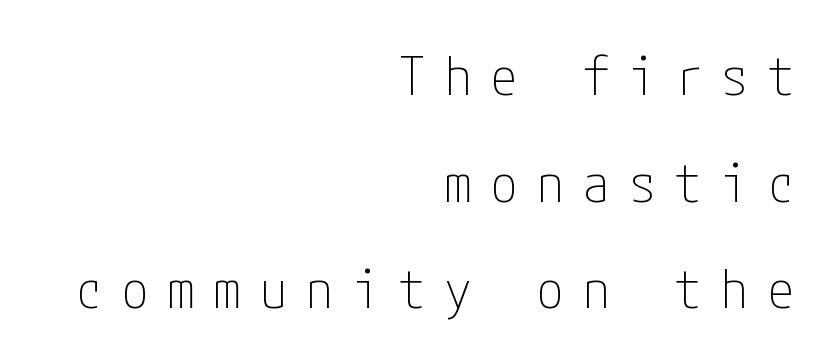
Q: Is the text bold? A: No.
Q: Is the text italic (slanted)? A: No, it is upright.
Q: Is the typeface a serif or a sans-serif typeface? A: Sans-serif.
Q: Is the text underlined? A: No.
Q: How is the paragraph aligned? A: Right-aligned.
Q: Is the spacing between letters normal or unusually wide? A: Unusually wide.
Q: Is the spacing between lines tight, normal or loose? A: Loose.
Q: Width (condensed, normal, or wide)? A: Condensed.
Q: Stroke contrast? A: Low.
Q: x-height? A: Medium.
